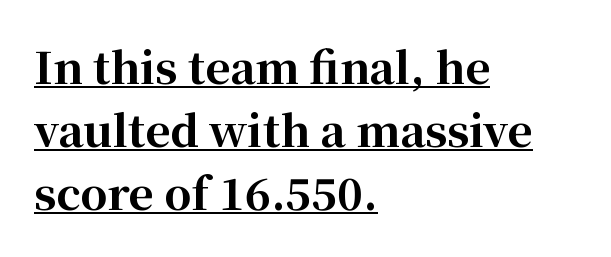
You could not count columns in this text — the font is proportionally spaced. Tall strokes in this sample are plumb rather than angled. Students, observe the line beneath the letters — that is underlining. Does extra space separate the letters? No, they use regular spacing. The designer left line spacing at the default. Typographic density is high because the face is bold.
